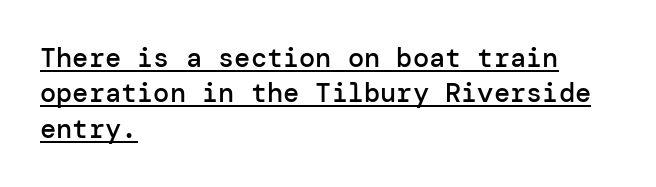
{"italic": "no", "bold": "semi", "underline": "yes", "align": "left", "line_spacing": "normal", "line_spacing_ratio": 1.31, "letter_spacing": "normal", "letter_spacing_em": 0.0, "glyph_px": 27}
